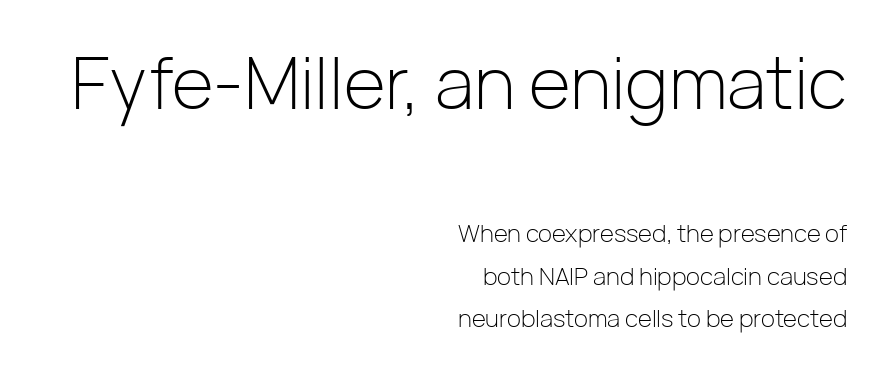
The image shows 72 px light sans-serif type, upright; set right-aligned, line spacing 1.76x, normal letter spacing, not underlined; the first (top) block is 3.0x larger; low stroke contrast and a medium x-height.
